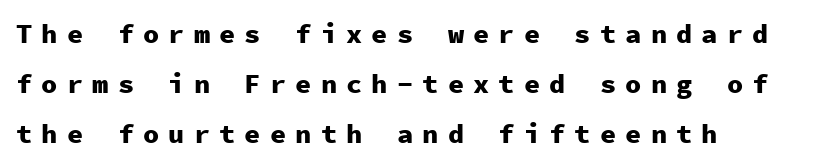
The image shows 27 px bold type, upright; set left-aligned, line spacing 1.85x, unusually wide letter spacing (+0.34 em), not underlined.
